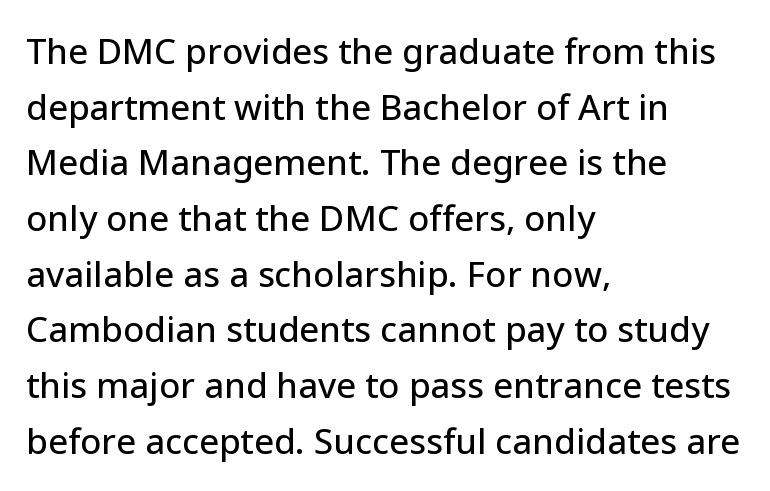
The line-height multiplier appears to be the usual default. The face used here is proportionally spaced, like ordinary book or web type. Students, note that the glyphs here touch the page at normal intervals. This sample is left-justified, so line endings fall wherever the words run out.
